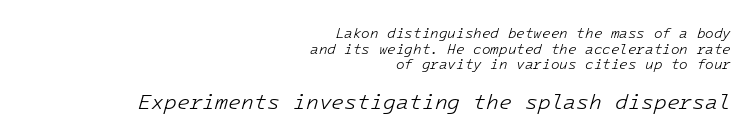
The image shows 21 px text type, italic (leaning right); set right-aligned, tight line spacing (1.12x), normal letter spacing, not underlined; the second (bottom) block is 1.5x larger.
